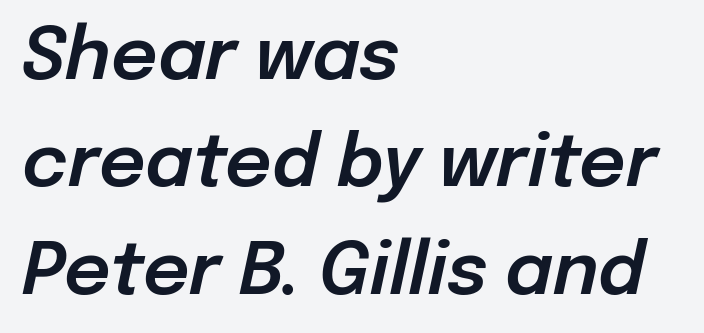
Q: Is the text italic (slanted)? A: Yes, it leans right by about 12 degrees.
Q: Is the text underlined? A: No.
Q: How is the paragraph aligned? A: Left-aligned.
Q: Is the spacing between letters normal or unusually wide? A: Normal.
Q: Is the spacing between lines tight, normal or loose? A: Normal.
Q: Width (condensed, normal, or wide)? A: Normal.
Q: Stroke contrast? A: Low.
Q: x-height? A: Medium.
Q: Monospaced? A: No.
